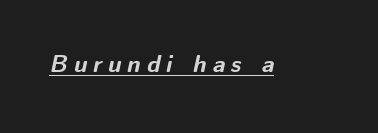
Tracking value appears strongly positive — letters spread wide. Strokes here are thick enough to call this a true bold. A baseline rule has been typeset under these characters. The rendering applies a slant to the glyphs.
